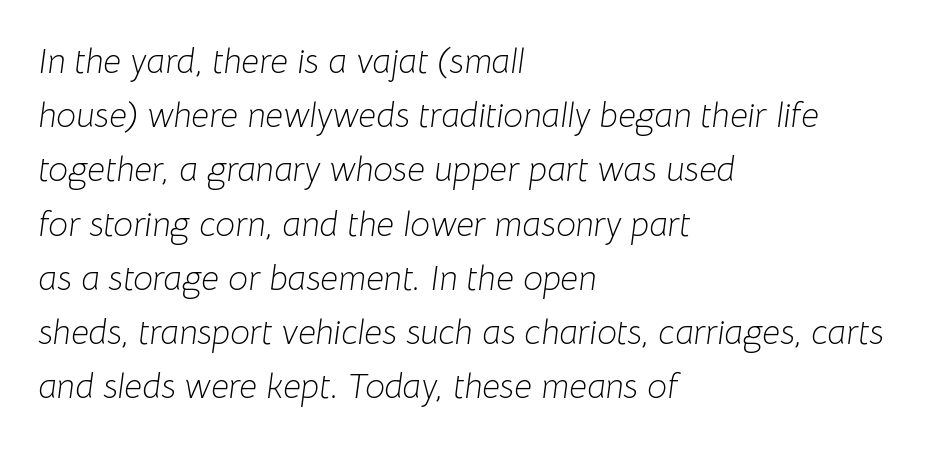
The image shows 35 px light type, italic (leaning right); set left-aligned, normal line spacing (1.55x), normal letter spacing, not underlined; low stroke contrast and a medium x-height.
